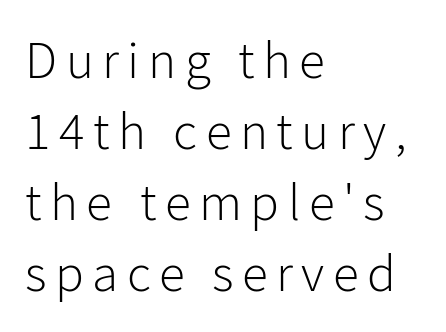
Q: Is the text bold? A: No.
Q: Is the text italic (slanted)? A: No, it is upright.
Q: Is the typeface a serif or a sans-serif typeface? A: Sans-serif.
Q: Is the text underlined? A: No.
Q: How is the paragraph aligned? A: Left-aligned.
Q: Is the spacing between lines tight, normal or loose? A: Normal.
Q: Width (condensed, normal, or wide)? A: Normal.
Q: Stroke contrast? A: Low.
Q: x-height? A: Medium.
Q: Monospaced? A: No.
